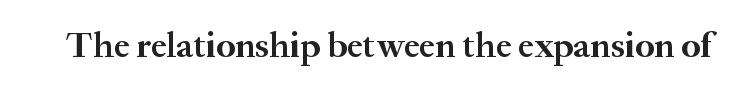
Q: Is the text bold? A: Yes.
Q: Is the text italic (slanted)? A: No, it is upright.
Q: Is the typeface a serif or a sans-serif typeface? A: Serif.
Q: Is the text underlined? A: No.
Q: Is the spacing between letters normal or unusually wide? A: Normal.
Q: Width (condensed, normal, or wide)? A: Normal.
Q: Stroke contrast? A: Medium.
Q: x-height? A: Small.
Q: Monospaced? A: No.
